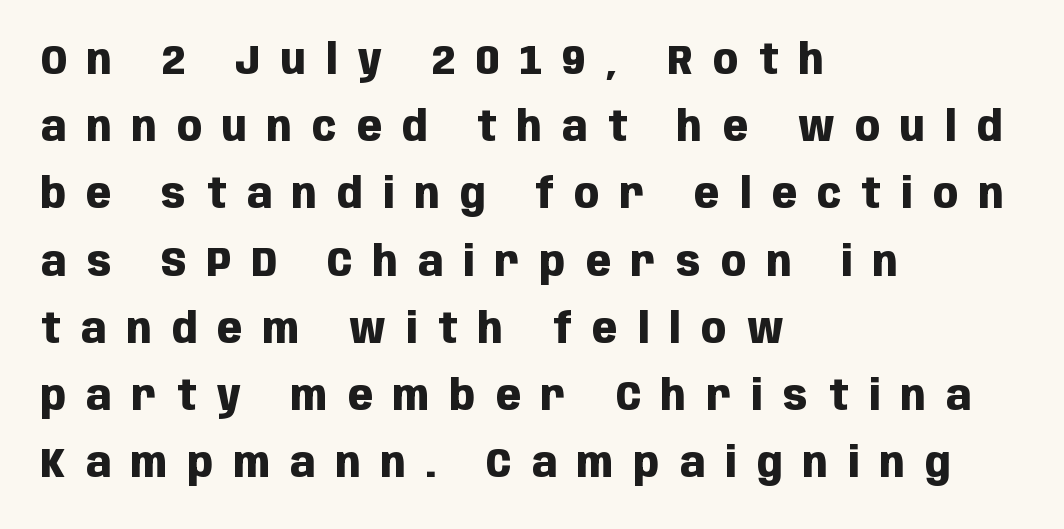
{"serif": "no", "italic": "no", "bold": "yes", "weight": "heavy", "width": "condensed", "stroke_contrast": "low", "x_height": "large", "monospaced": "no", "underline": "no", "align": "left", "line_spacing": "normal", "line_spacing_ratio": 1.64, "letter_spacing": "wide", "letter_spacing_em": 0.5, "glyph_px": 41}
